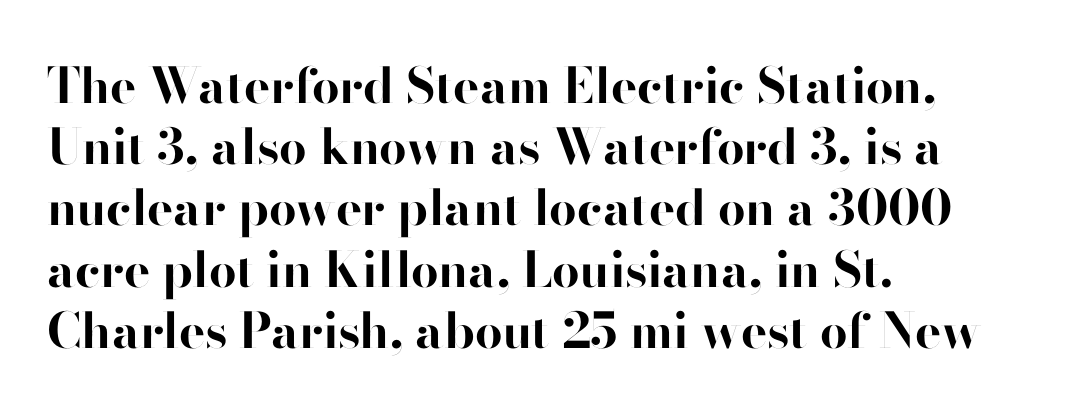
The image shows 49 px bold sans-serif type, upright; set left-aligned, normal line spacing (1.25x), normal letter spacing, not underlined; high stroke contrast and a small x-height.
